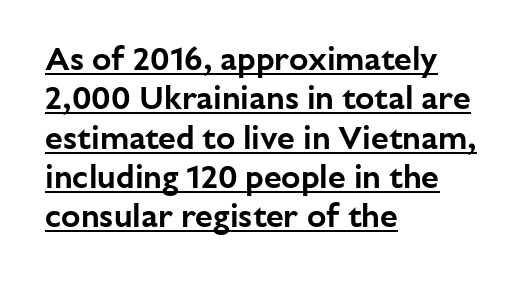
Q: Is the text italic (slanted)? A: No, it is upright.
Q: Is the typeface a serif or a sans-serif typeface? A: Sans-serif.
Q: Is the text underlined? A: Yes.
Q: How is the paragraph aligned? A: Left-aligned.
Q: Is the spacing between letters normal or unusually wide? A: Normal.
Q: Width (condensed, normal, or wide)? A: Normal.
Q: Stroke contrast? A: Low.
Q: x-height? A: Medium.
Q: Monospaced? A: No.
